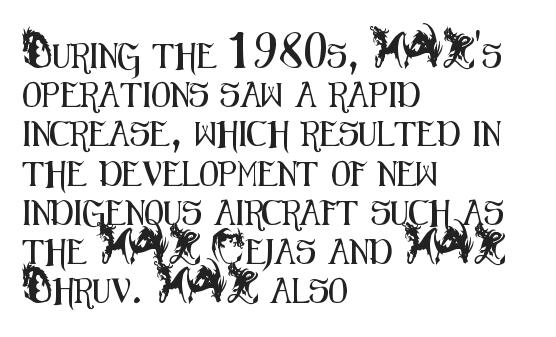
{"italic": "no", "underline": "no", "align": "left", "line_spacing": "normal", "line_spacing_ratio": 1.57, "letter_spacing": "normal", "letter_spacing_em": 0.0, "glyph_px": 25}
